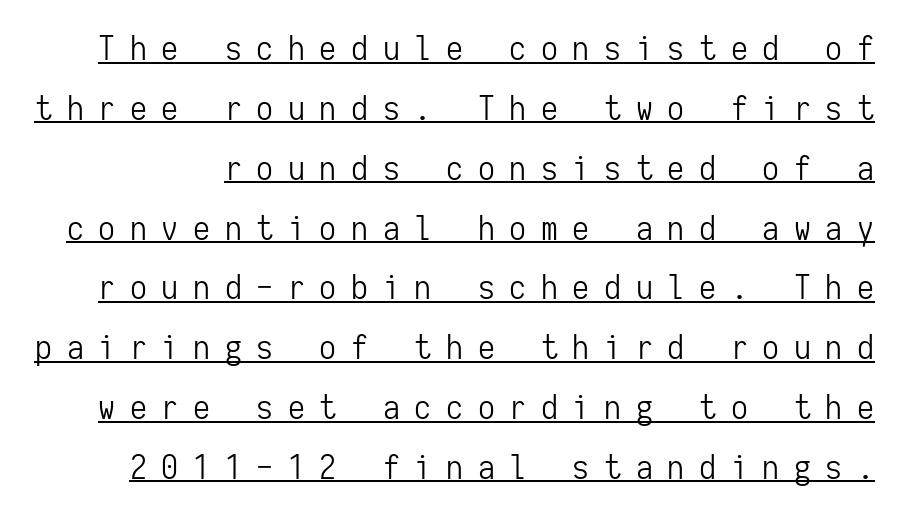
{"serif": "no", "italic": "no", "bold": "no", "weight": "light", "width": "condensed", "stroke_contrast": "low", "x_height": "medium", "monospaced": "yes", "underline": "yes", "line_spacing_ratio": 1.76, "letter_spacing": "wide", "letter_spacing_em": 0.43, "glyph_px": 34}
